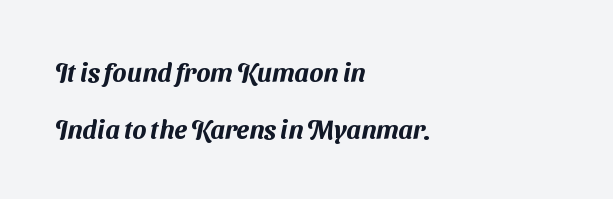
The image shows 26 px text type; set left-aligned, loose line spacing (2.18x), normal letter spacing, not underlined.
